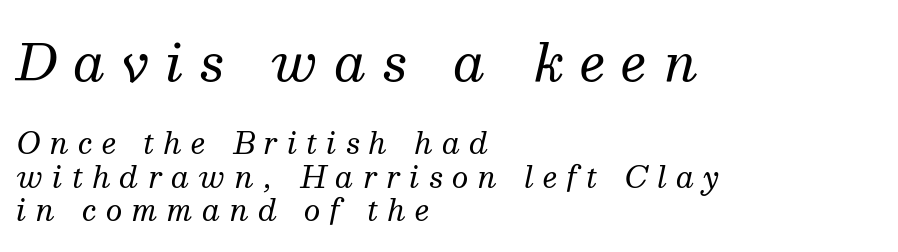
Unmarked baselines from the first word to the last. The passage shown leans; its letterforms are oblique. Short and long lines alike share a common starting point at left. The type family on display is of the serif kind. The letters in the upper block stand taller than those in the block below.
